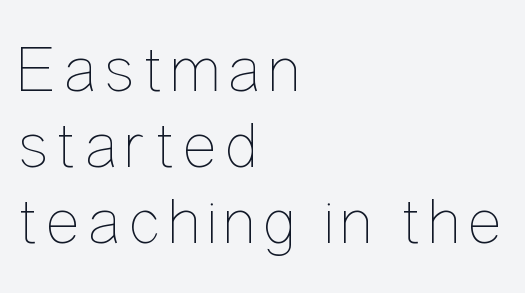
The image shows 66 px thin, condensed type, upright; set left-aligned, tight line spacing (1.15x), not underlined; low stroke contrast and a medium x-height.
